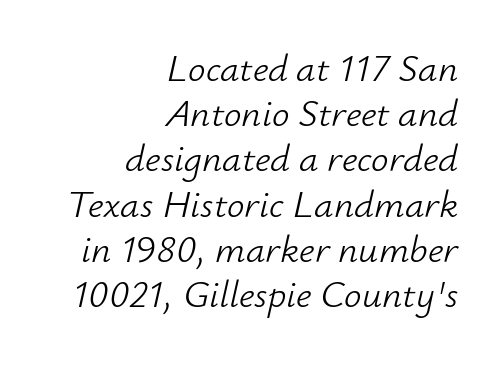
Stems and bowls with no extra thickness — not bold. This sample has the flowing, uneven cadence of proportional lettering. Leftover space on each line is placed entirely before the opening word. Words float on clear page, feet unadorned. Spacing between characters is what you'd get straight out of the box.
